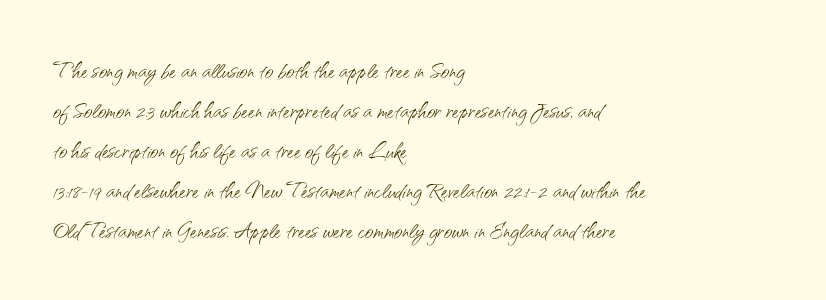
The gap between lines stays unmarked. The space between consecutive lines is moderate. Is this a fixed-width face? No — the glyphs have proportional, varying widths. Left-aligned paragraph, ragged on the right. The letters sit at their default tracking, neither squeezed nor spread.
